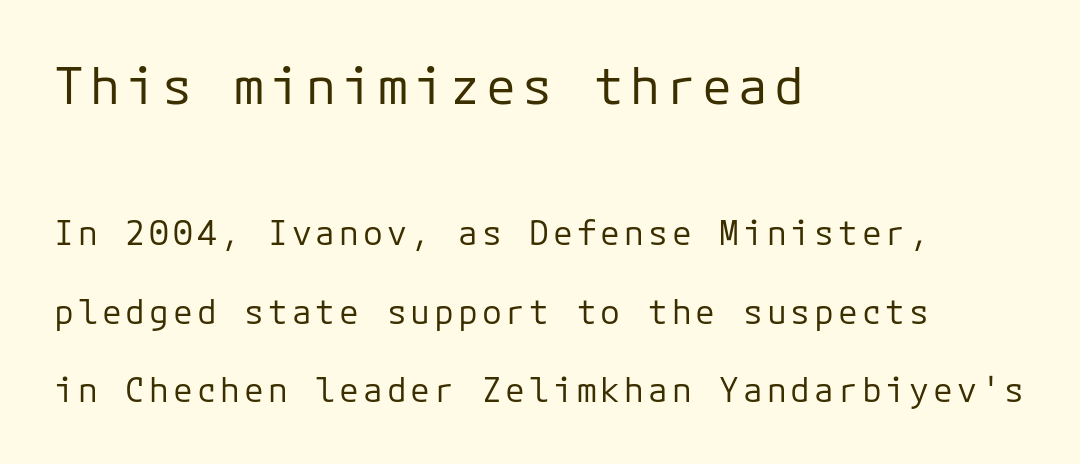
Q: Is the text bold? A: No.
Q: Is the text italic (slanted)? A: No, it is upright.
Q: Is the typeface a serif or a sans-serif typeface? A: Sans-serif.
Q: Is the text underlined? A: No.
Q: How is the paragraph aligned? A: Left-aligned.
Q: Is the spacing between lines tight, normal or loose? A: Loose.
Q: Which block of text is set in a larger size, the first (top) or the second (bottom)? A: The first (top) one.
Q: Width (condensed, normal, or wide)? A: Normal.
Q: Stroke contrast? A: Low.
Q: x-height? A: Medium.
